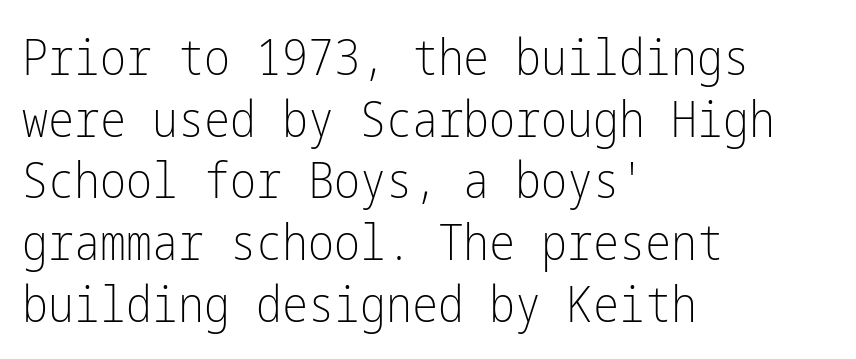
Q: Is the text bold? A: No.
Q: Is the text italic (slanted)? A: No, it is upright.
Q: Is the typeface a serif or a sans-serif typeface? A: Sans-serif.
Q: Is the text underlined? A: No.
Q: How is the paragraph aligned? A: Left-aligned.
Q: Is the spacing between letters normal or unusually wide? A: Normal.
Q: Is the spacing between lines tight, normal or loose? A: Normal.
Q: Width (condensed, normal, or wide)? A: Condensed.
Q: Stroke contrast? A: Low.
Q: x-height? A: Medium.
